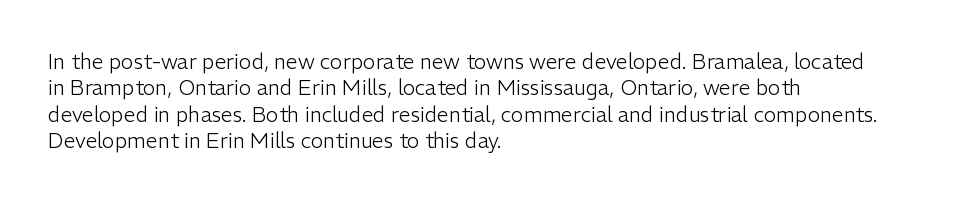
The rendering uses a moderate line-height, typical for paragraphs. Only glyphs here, with clear space below each row. The passage is arranged the way most books set body copy — flush left. Spacing between characters is what you'd get straight out of the box.
